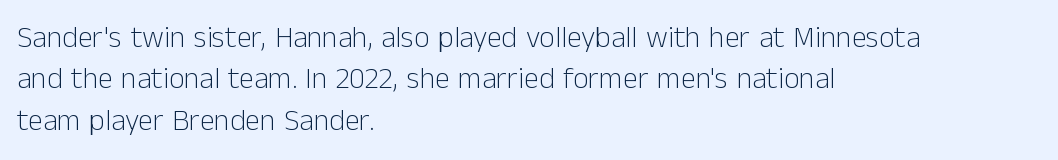
The image shows 30 px light sans-serif type, upright; set left-aligned, normal line spacing (1.38x), normal letter spacing, not underlined; low stroke contrast and a medium x-height.
